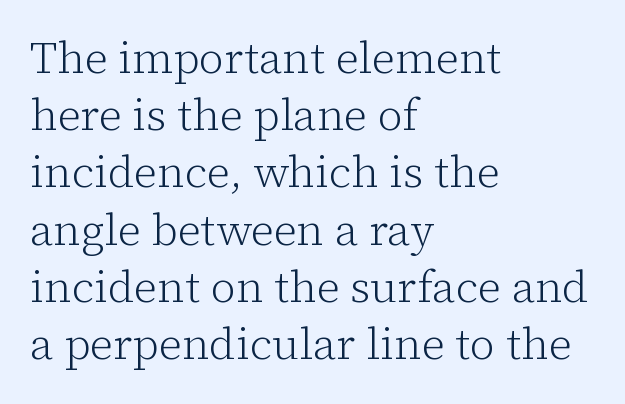
The image shows 44 px light serif type, upright; set left-aligned, normal line spacing (1.3x), normal letter spacing, not underlined; low stroke contrast and a medium x-height.
